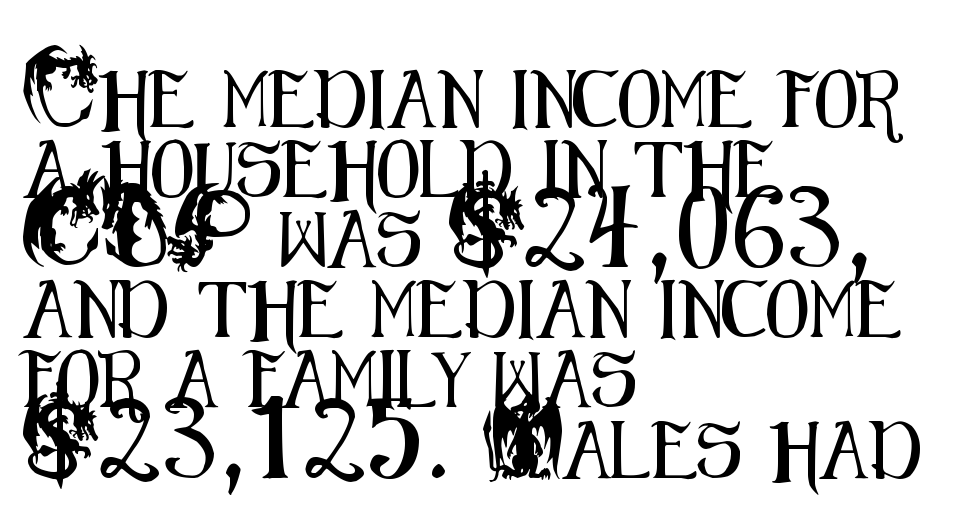
Q: Is the text italic (slanted)? A: No, it is upright.
Q: Is the typeface a serif or a sans-serif typeface? A: Sans-serif.
Q: Is the text underlined? A: No.
Q: How is the paragraph aligned? A: Left-aligned.
Q: Is the spacing between letters normal or unusually wide? A: Normal.
Q: Width (condensed, normal, or wide)? A: Condensed.
Q: Stroke contrast? A: Medium.
Q: x-height? A: Small.
Q: Monospaced? A: No.
